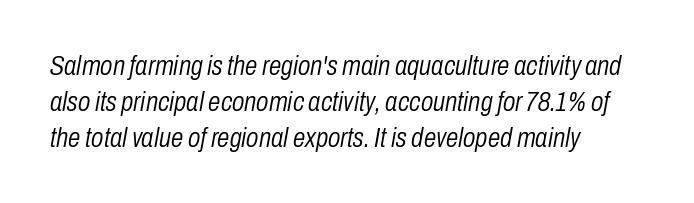
This sample has the flowing, uneven cadence of proportional lettering. If you drew a line through each stem, it would be angled. The rag falls on the right side of this text block. Nothing heavy about these letters — not bold at all. The gap between lines stays unmarked. Compared with typical paragraphs, the rows here are spaced about the same.
